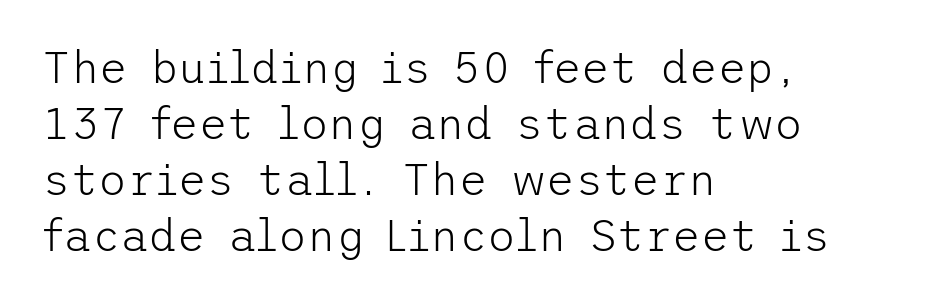
Honestly, there is no underline to notice here at all. The font is comparable to plain body text, perhaps lighter. The letters stand upright; this is a roman face. Note: no serifs on the glyphs. This sample uses plain, unmodified letter spacing. This sample keeps an unexceptional amount of space between lines.
